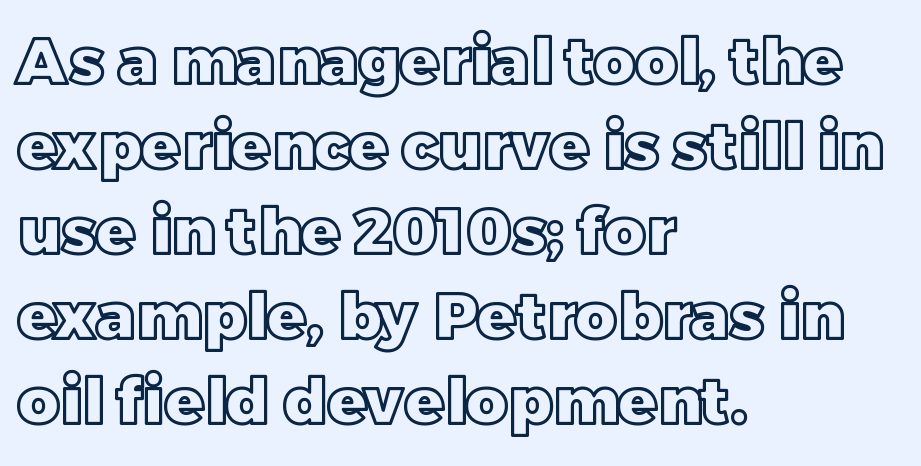
Q: Is the text italic (slanted)? A: No, it is upright.
Q: Is the text underlined? A: No.
Q: How is the paragraph aligned? A: Left-aligned.
Q: Is the spacing between letters normal or unusually wide? A: Normal.
Q: Is the spacing between lines tight, normal or loose? A: Normal.
Q: Width (condensed, normal, or wide)? A: Normal.
Q: x-height? A: Large.
Q: Monospaced? A: No.
